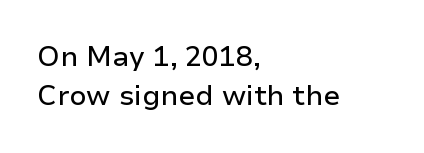
The line texture is even and compact thanks to regular tracking. Note the varied advance widths — an 'i' is clearly narrower than an 'm'. The foot of each line stays bare and open. Serifs: no, the terminals of the letterforms are clean. Compared with typical paragraphs, the rows here are spaced about the same.
